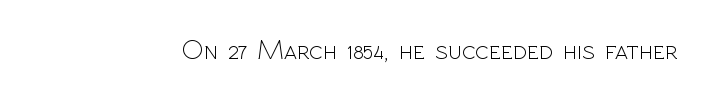
The image shows 28 px light sans-serif type, upright; set normal letter spacing, not underlined; a medium x-height.
